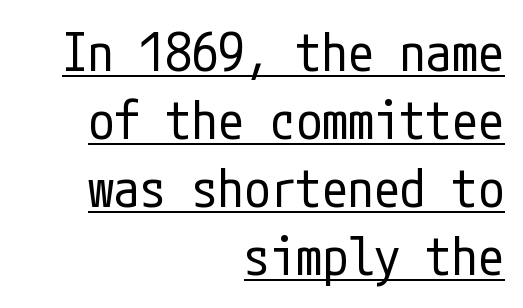
This is roman type, the default non-slanted kind. Compared with undecorated copy, this sample adds a rule below the words. Each word holds together tightly as a unit, with standard inter-letter gaps. Regarding serifs, this sample does without them.
